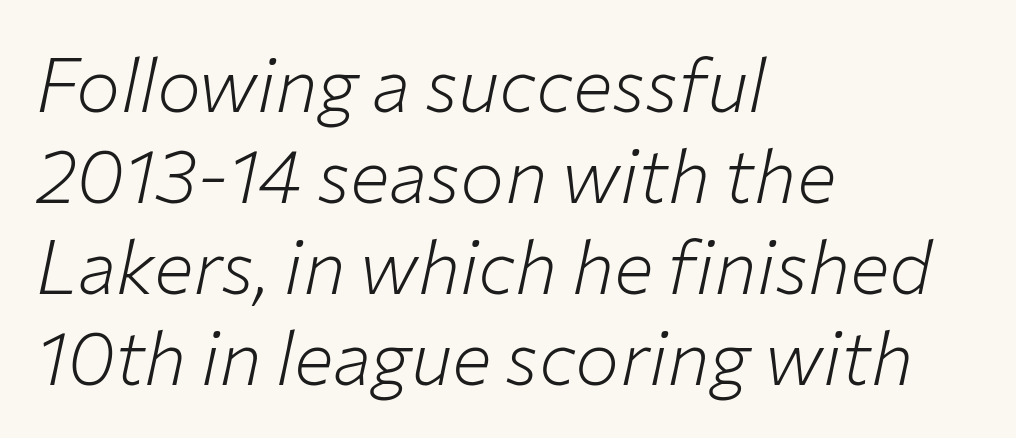
Q: Is the text bold? A: No.
Q: Is the text italic (slanted)? A: Yes, it leans right by about 12 degrees.
Q: Is the text underlined? A: No.
Q: How is the paragraph aligned? A: Left-aligned.
Q: Is the spacing between letters normal or unusually wide? A: Normal.
Q: Width (condensed, normal, or wide)? A: Normal.
Q: Stroke contrast? A: Low.
Q: x-height? A: Medium.
Q: Monospaced? A: No.
